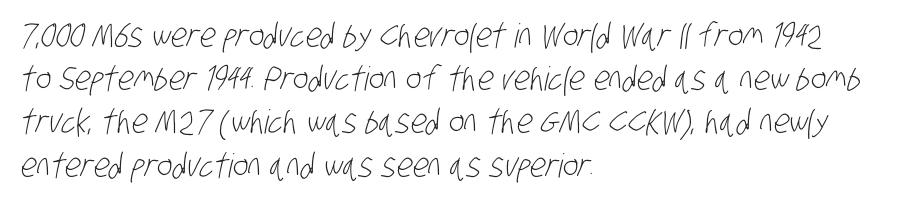
{"serif": "no", "bold": "no", "weight": "light", "width": "condensed", "stroke_contrast": "low", "x_height": "large", "monospaced": "no", "underline": "no", "align": "left", "line_spacing": "normal", "line_spacing_ratio": 1.31, "letter_spacing": "normal", "letter_spacing_em": 0.0, "glyph_px": 33}
